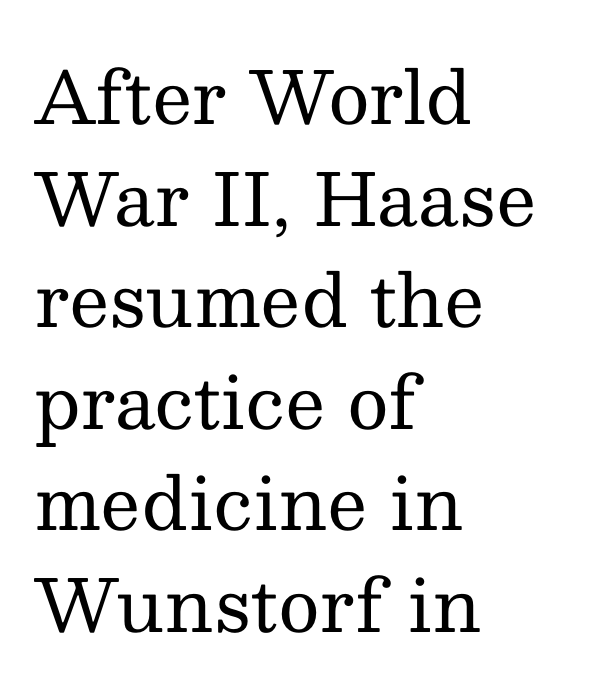
{"serif": "yes", "italic": "no", "bold": "no", "weight": "regular", "width": "normal", "stroke_contrast": "medium", "x_height": "medium", "monospaced": "no", "underline": "no", "align": "left", "line_spacing": "normal", "line_spacing_ratio": 1.41, "letter_spacing": "normal", "letter_spacing_em": 0.0, "glyph_px": 72}
